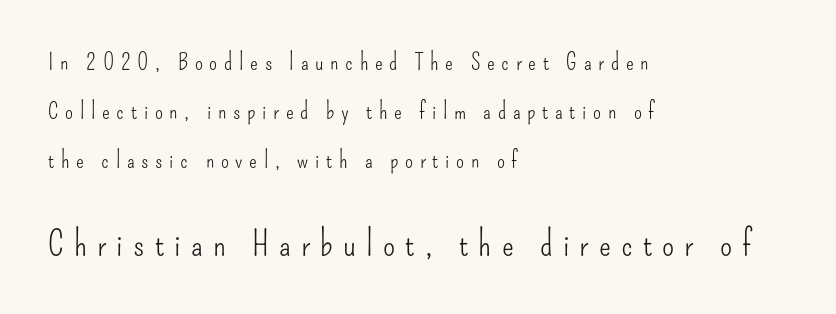
Do the letters lean? They stand straight. Nobody drew a line under any word here. Teacher's note: observe the even left margin — that is flush-left alignment. Each word looks stretched out because of the extra space between its letters.
